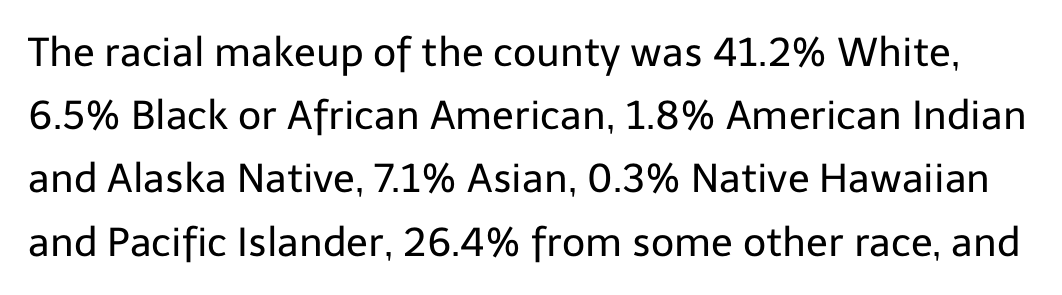
Q: Is the text bold? A: No.
Q: Is the text italic (slanted)? A: No, it is upright.
Q: Is the typeface a serif or a sans-serif typeface? A: Sans-serif.
Q: Is the text underlined? A: No.
Q: Is the spacing between letters normal or unusually wide? A: Normal.
Q: Is the spacing between lines tight, normal or loose? A: Normal.
Q: Width (condensed, normal, or wide)? A: Normal.
Q: Stroke contrast? A: Low.
Q: x-height? A: Medium.
Q: Monospaced? A: No.
